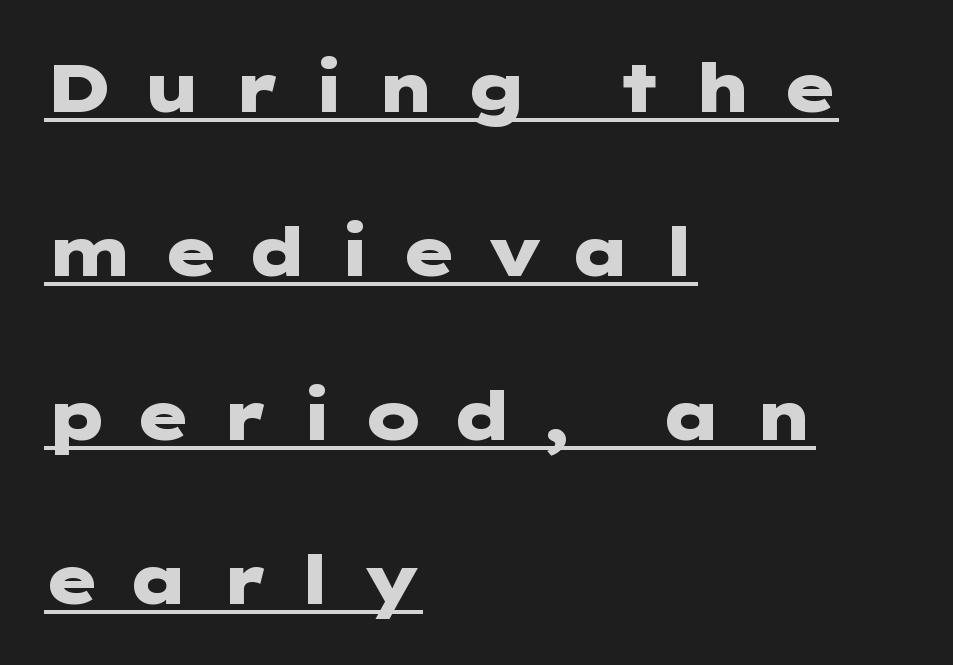
{"serif": "no", "italic": "no", "bold": "yes", "weight": "heavy", "width": "wide", "stroke_contrast": "low", "x_height": "medium", "underline": "yes", "align": "left", "line_spacing": "loose", "line_spacing_ratio": 2.41, "letter_spacing": "wide", "letter_spacing_em": 0.4, "glyph_px": 68}
